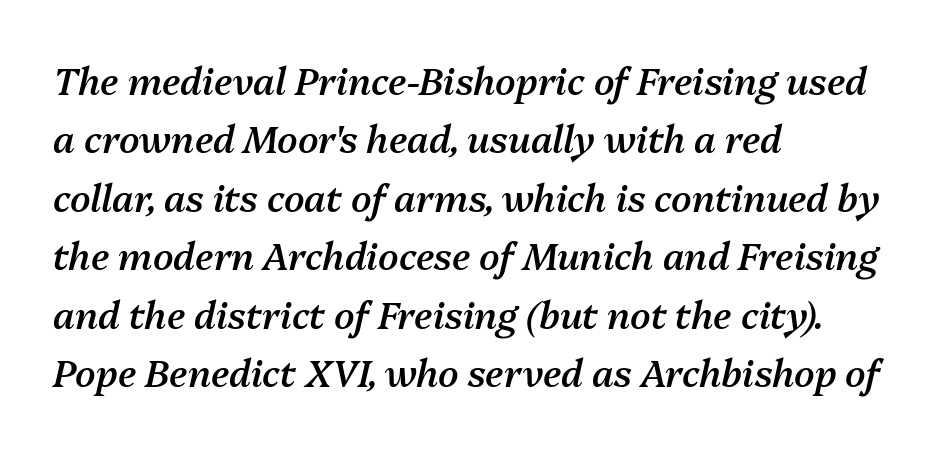
{"italic": "yes", "lean": "right", "slant_degrees": 13, "bold": "semi", "weight": "semibold", "width": "normal", "stroke_contrast": "medium", "x_height": "medium", "monospaced": "no", "underline": "no", "align": "left", "line_spacing": "normal", "line_spacing_ratio": 1.58, "letter_spacing": "normal", "letter_spacing_em": 0.0, "glyph_px": 37}
